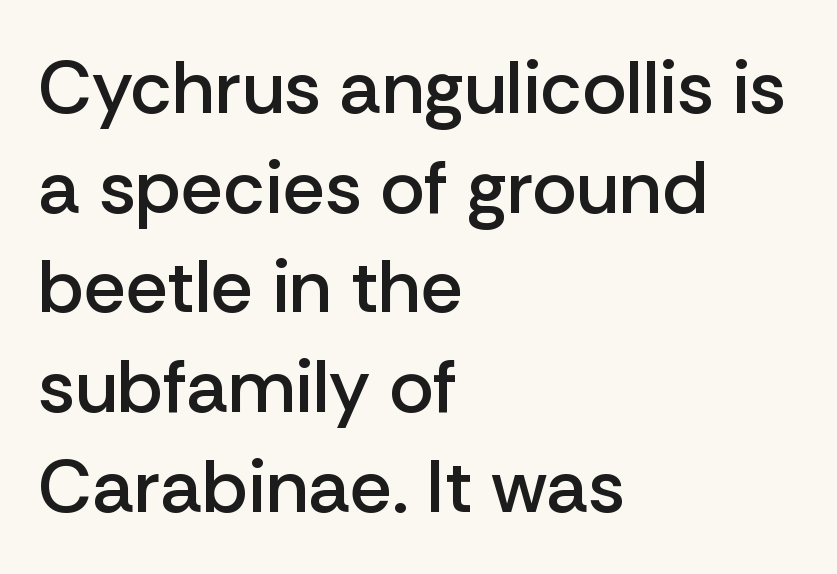
{"serif": "no", "italic": "no", "bold": "semi", "weight": "semibold", "width": "normal", "stroke_contrast": "low", "x_height": "medium", "monospaced": "no", "underline": "no", "align": "left", "line_spacing": "normal", "line_spacing_ratio": 1.33, "letter_spacing": "normal", "letter_spacing_em": 0.0, "glyph_px": 75}
